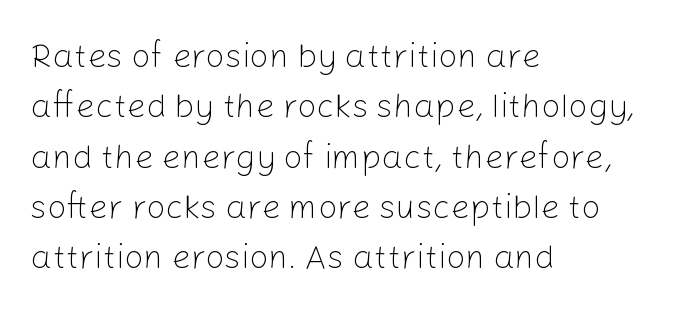
Q: Is the text bold? A: No.
Q: Is the text italic (slanted)? A: No, it is upright.
Q: Is the typeface a serif or a sans-serif typeface? A: Sans-serif.
Q: Is the text underlined? A: No.
Q: How is the paragraph aligned? A: Left-aligned.
Q: Is the spacing between letters normal or unusually wide? A: Normal.
Q: Is the spacing between lines tight, normal or loose? A: Normal.
Q: Width (condensed, normal, or wide)? A: Normal.
Q: Stroke contrast? A: Low.
Q: x-height? A: Medium.
Q: Monospaced? A: No.
